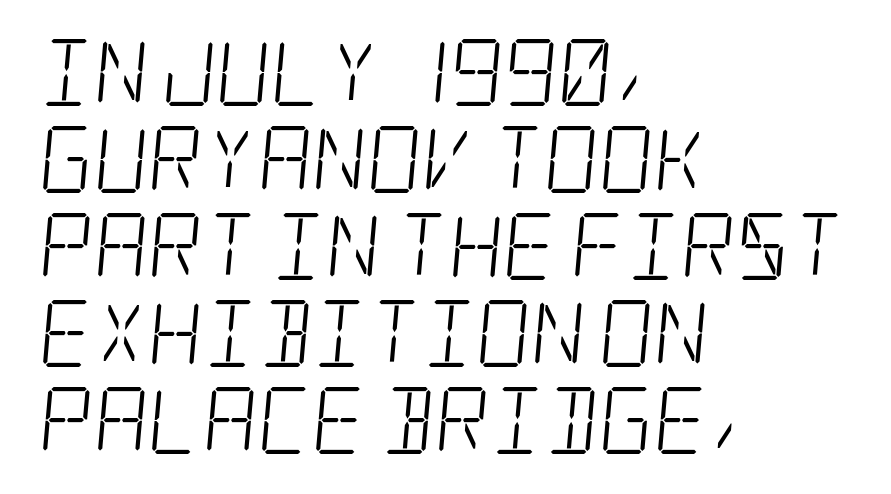
{"serif": "yes", "bold": "no", "weight": "light", "width": "condensed", "stroke_contrast": "low", "x_height": "large", "underline": "no", "align": "left", "line_spacing": "normal", "line_spacing_ratio": 1.3, "letter_spacing": "normal", "letter_spacing_em": 0.0, "glyph_px": 67}
